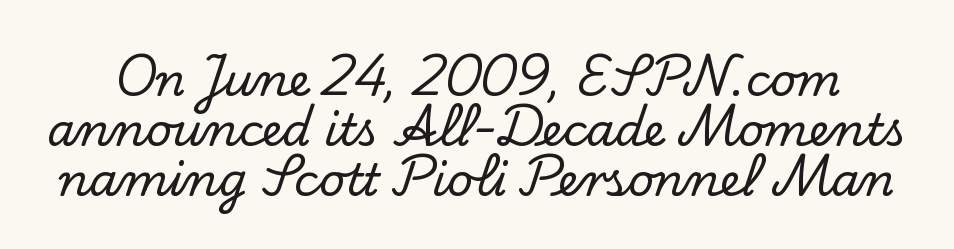
{"serif": "yes", "width": "normal", "stroke_contrast": "low", "x_height": "small", "monospaced": "no", "underline": "no", "line_spacing": "tight", "line_spacing_ratio": 1.11, "letter_spacing": "normal", "letter_spacing_em": 0.0, "glyph_px": 45}
